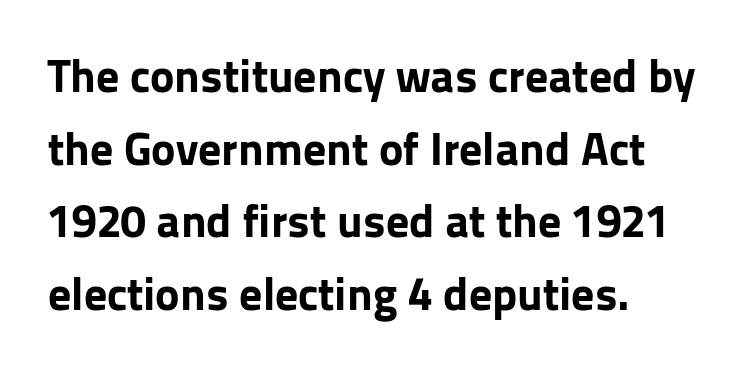
The image shows 46 px bold sans-serif type, upright; set left-aligned, normal line spacing (1.58x), normal letter spacing, not underlined; low stroke contrast and a medium x-height.
